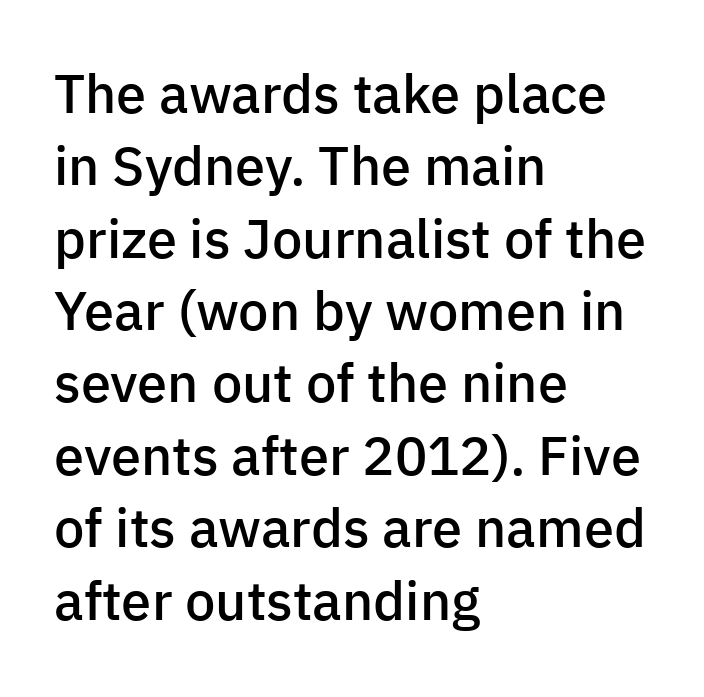
The image shows 54 px semibold sans-serif type, upright; set left-aligned, normal line spacing (1.34x), normal letter spacing, not underlined; low stroke contrast and a medium x-height.
